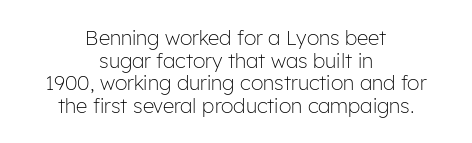
Tall strokes in this sample are plumb rather than angled. The passage shown is not underscored anywhere. This rendering leaves character spacing at its baseline value. The lines are quadded center. The weight would be labelled regular, book, light, or lighter still. Baseline-to-baseline distance is barely more than the letter height.
